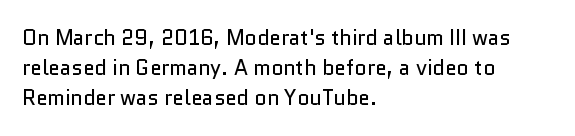
Q: Is the text bold? A: No.
Q: Is the text italic (slanted)? A: No, it is upright.
Q: Is the text underlined? A: No.
Q: How is the paragraph aligned? A: Left-aligned.
Q: Is the spacing between letters normal or unusually wide? A: Normal.
Q: Is the spacing between lines tight, normal or loose? A: Normal.
